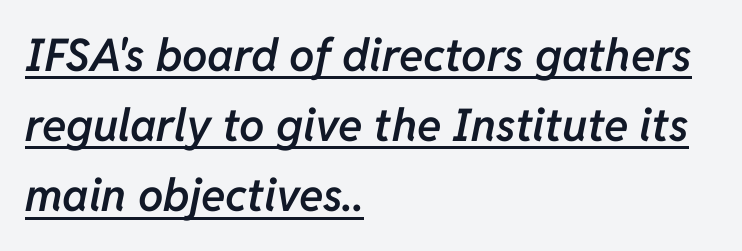
Q: Is the text bold? A: Semi-bold.
Q: Is the text italic (slanted)? A: Yes, it leans right by about 11 degrees.
Q: Is the text underlined? A: Yes.
Q: How is the paragraph aligned? A: Left-aligned.
Q: Is the spacing between letters normal or unusually wide? A: Normal.
Q: Is the spacing between lines tight, normal or loose? A: Normal.
Q: Width (condensed, normal, or wide)? A: Normal.
Q: Stroke contrast? A: Low.
Q: x-height? A: Medium.
Q: Monospaced? A: No.
